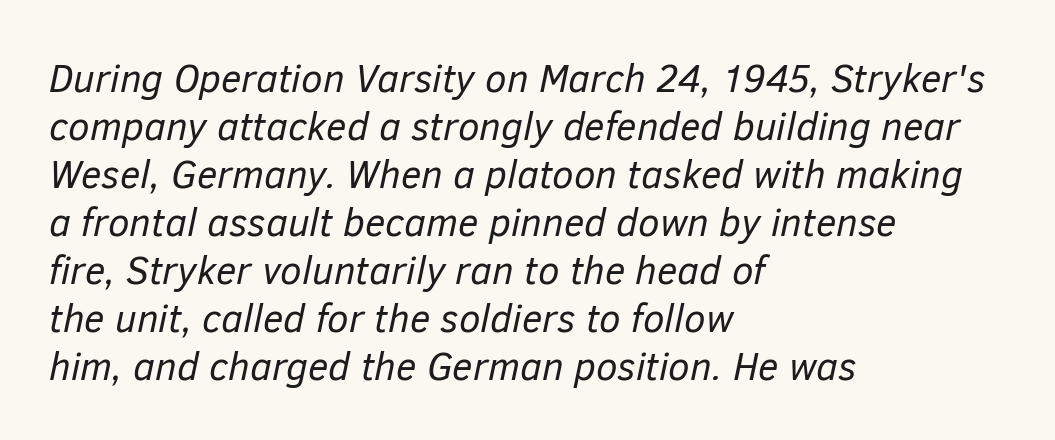
{"italic": "yes", "lean": "right", "slant_degrees": 12, "bold": "no", "weight": "regular", "width": "normal", "stroke_contrast": "low", "x_height": "medium", "monospaced": "no", "underline": "no", "align": "left", "line_spacing_ratio": 1.23, "letter_spacing": "normal", "letter_spacing_em": 0.0, "glyph_px": 39}
